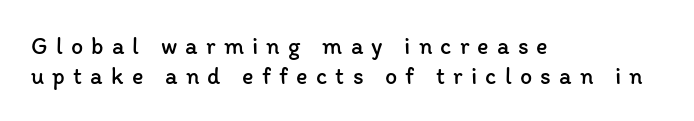
The image shows 24 px text type, upright; set left-aligned, normal line spacing (1.25x), unusually wide letter spacing (+0.34 em), not underlined.
